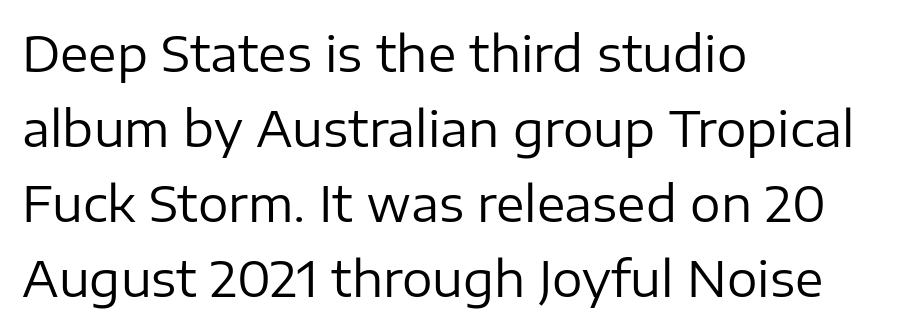
Q: Is the text bold? A: No.
Q: Is the text italic (slanted)? A: No, it is upright.
Q: Is the typeface a serif or a sans-serif typeface? A: Sans-serif.
Q: Is the text underlined? A: No.
Q: How is the paragraph aligned? A: Left-aligned.
Q: Is the spacing between letters normal or unusually wide? A: Normal.
Q: Is the spacing between lines tight, normal or loose? A: Normal.
Q: Width (condensed, normal, or wide)? A: Normal.
Q: Stroke contrast? A: Low.
Q: x-height? A: Medium.
Q: Monospaced? A: No.
